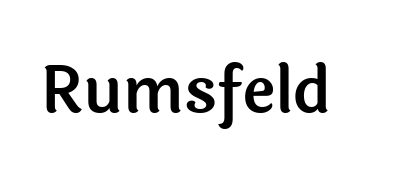
Q: Is the text italic (slanted)? A: No, it is upright.
Q: Is the typeface a serif or a sans-serif typeface? A: Sans-serif.
Q: Is the text underlined? A: No.
Q: Is the spacing between letters normal or unusually wide? A: Normal.
Q: Width (condensed, normal, or wide)? A: Normal.
Q: x-height? A: Medium.
Q: Monospaced? A: No.
